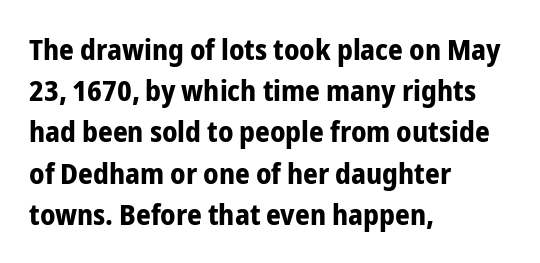
The image shows 29 px bold, condensed sans-serif type, upright; set left-aligned, normal line spacing (1.42x), normal letter spacing, not underlined; low stroke contrast and a medium x-height.
